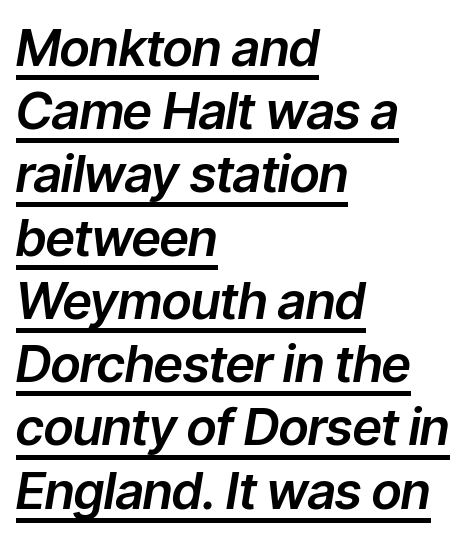
The image shows 51 px text type, italic (leaning right); set left-aligned, line spacing 1.24x, normal letter spacing, underlined; low stroke contrast and a medium x-height.
